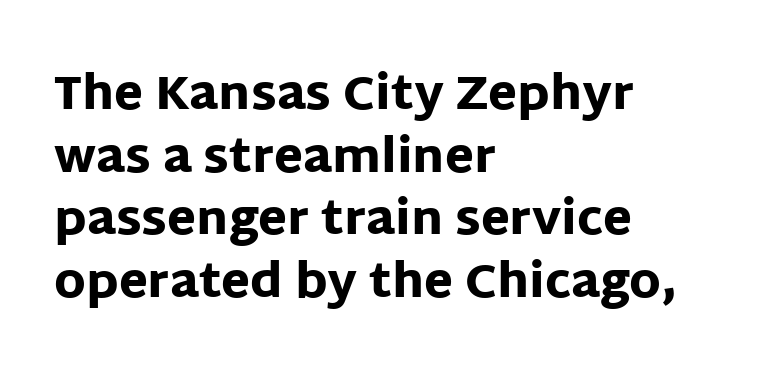
{"serif": "no", "italic": "no", "bold": "yes", "weight": "heavy", "width": "normal", "stroke_contrast": "low", "x_height": "large", "monospaced": "no", "underline": "no", "align": "left", "line_spacing": "normal", "line_spacing_ratio": 1.33, "letter_spacing": "normal", "letter_spacing_em": 0.0, "glyph_px": 47}
